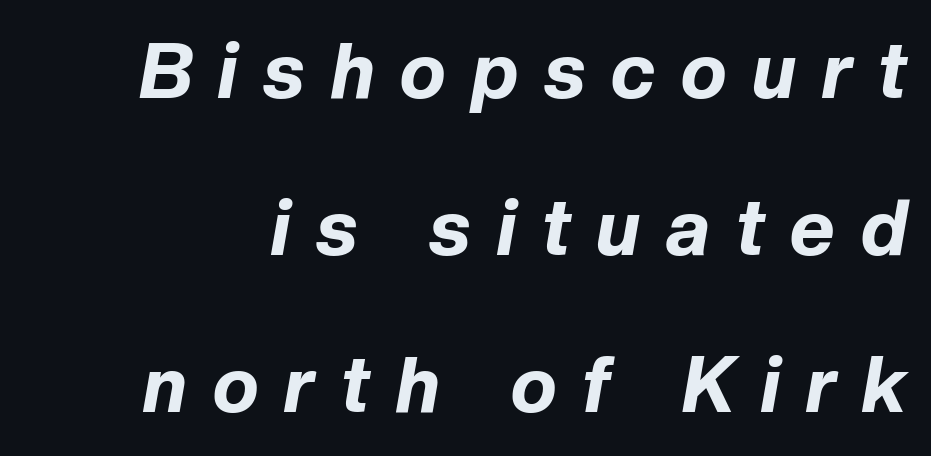
The letters advance in unequal steps, a hallmark of proportional type. Does extra space separate the letters? Yes, quite a lot of it. These words are printed bold, with thick strokes throughout. This rendering features lettering with no underline. A typesetter would mark this as italic.
